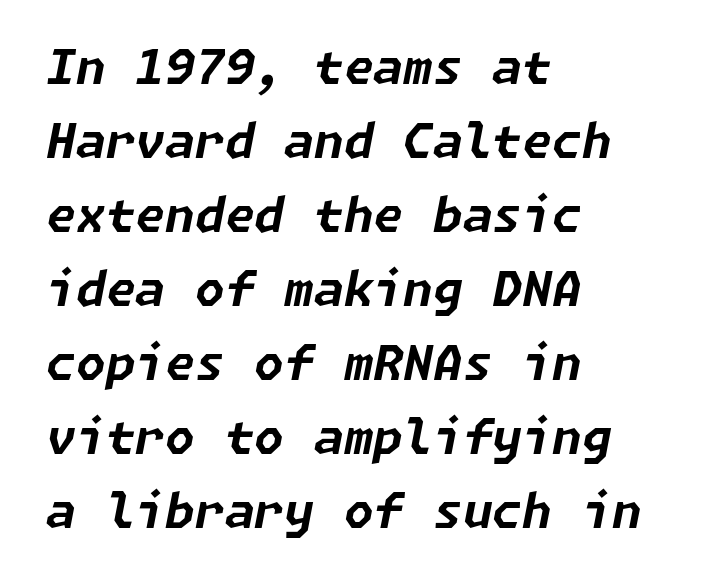
The space beneath each line is pristine and unruled. Thick stems and heavy bowls — unmistakably bold. These lines keep a tight, regular rhythm from letter to letter. Characters are canted at an angle relative to the baseline's perpendicular. Interline gaps are of average width in this sample. The rendering anchors every line to the left-hand side.
